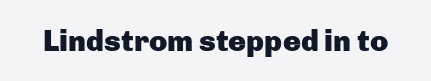
Q: Is the text bold? A: Yes.
Q: Is the text italic (slanted)? A: No, it is upright.
Q: Is the typeface a serif or a sans-serif typeface? A: Sans-serif.
Q: Is the text underlined? A: No.
Q: Is the spacing between letters normal or unusually wide? A: Normal.
Q: Width (condensed, normal, or wide)? A: Normal.
Q: Stroke contrast? A: Low.
Q: x-height? A: Medium.
Q: Monospaced? A: No.
